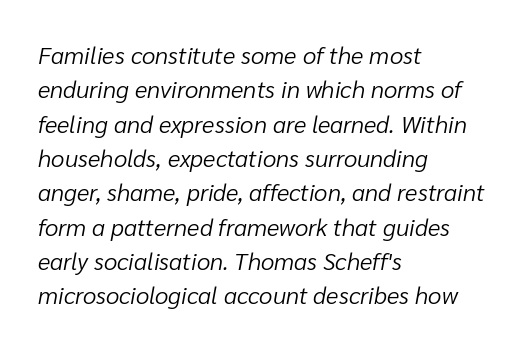
The image shows 24 px text type, italic (leaning right); set left-aligned, normal line spacing (1.43x), normal letter spacing, not underlined.
